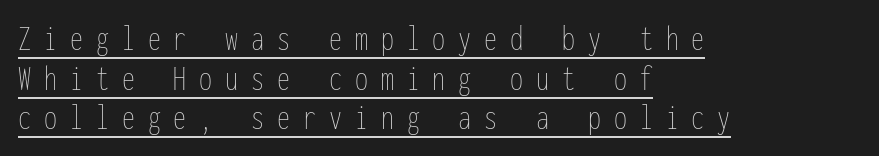
{"italic": "no", "bold": "no", "weight": "thin", "width": "condensed", "stroke_contrast": "low", "x_height": "medium", "monospaced": "yes", "underline": "yes", "align": "left", "line_spacing": "tight", "line_spacing_ratio": 1.07, "letter_spacing": "wide", "letter_spacing_em": 0.35, "glyph_px": 37}
